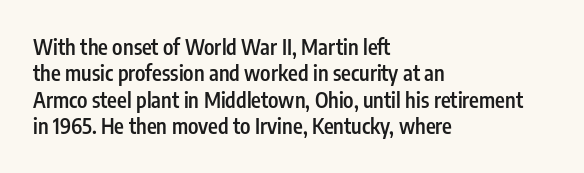
Q: Is the text bold? A: Semi-bold.
Q: Is the text italic (slanted)? A: No, it is upright.
Q: Is the text underlined? A: No.
Q: How is the paragraph aligned? A: Left-aligned.
Q: Is the spacing between letters normal or unusually wide? A: Normal.
Q: Is the spacing between lines tight, normal or loose? A: Normal.
